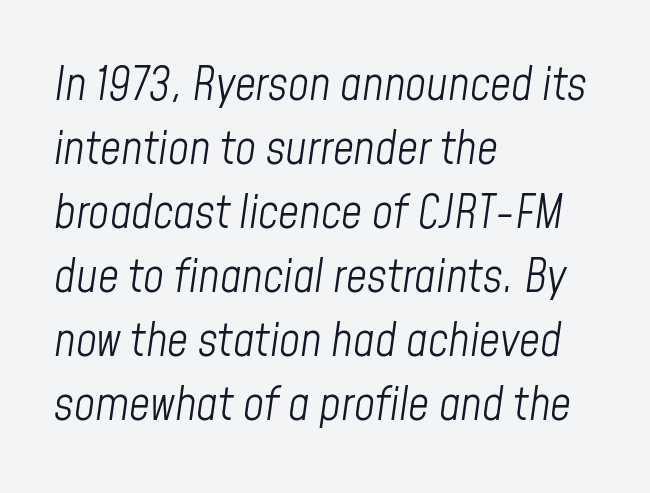
You can tell it's italic because the verticals aren't actually vertical. Unbolded letterforms with no extra heft. This sample keeps an unexceptional amount of space between lines. All the whitespace from short lines collects on the right. A typesetter would call this zero additional tracking.
